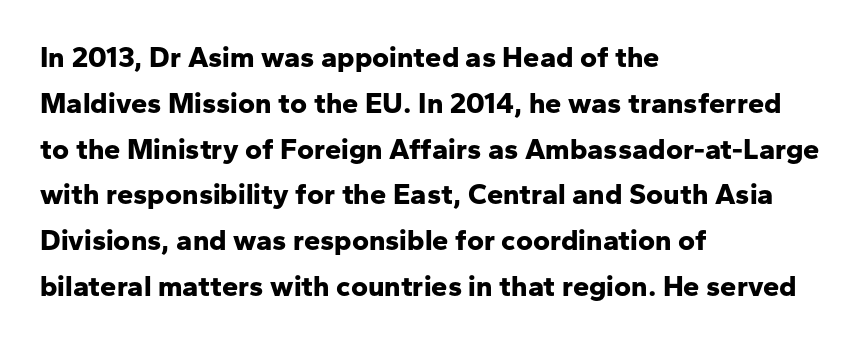
{"serif": "no", "italic": "no", "bold": "yes", "weight": "bold", "width": "normal", "stroke_contrast": "low", "x_height": "medium", "monospaced": "no", "underline": "no", "align": "left", "line_spacing": "normal", "line_spacing_ratio": 1.58, "letter_spacing": "normal", "letter_spacing_em": 0.0, "glyph_px": 29}
